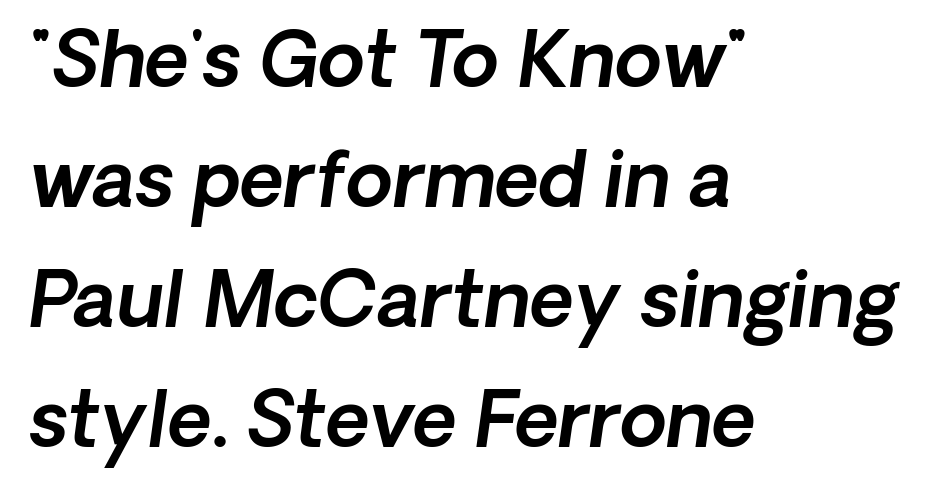
{"italic": "yes", "lean": "right", "slant_degrees": 8, "width": "normal", "x_height": "medium", "monospaced": "no", "underline": "no", "align": "left", "line_spacing": "normal", "line_spacing_ratio": 1.58, "letter_spacing": "normal", "letter_spacing_em": 0.0, "glyph_px": 76}
